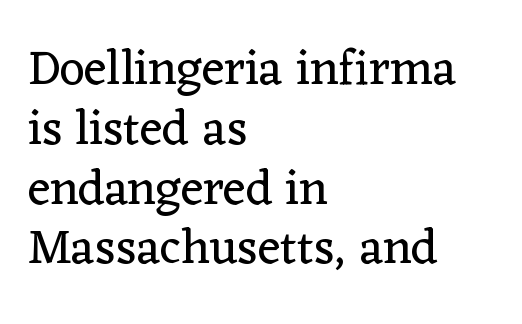
Bare-footed words on every line. The lines are quadded left. There is no visible air inserted between adjacent glyphs. Spacing verdict: proportional, widths tailored to each character. A quiet, ordinary-to-light weight characterises the typeface.
